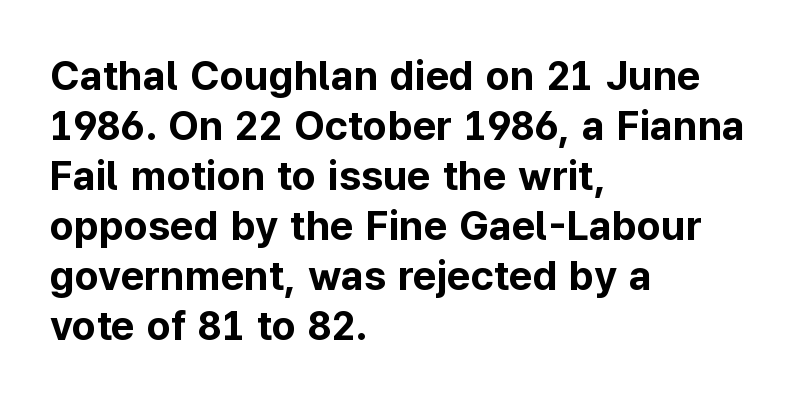
{"serif": "no", "italic": "no", "bold": "yes", "weight": "bold", "width": "normal", "stroke_contrast": "low", "x_height": "medium", "monospaced": "no", "underline": "no", "align": "left", "line_spacing_ratio": 1.22, "letter_spacing": "normal", "letter_spacing_em": 0.0, "glyph_px": 41}
